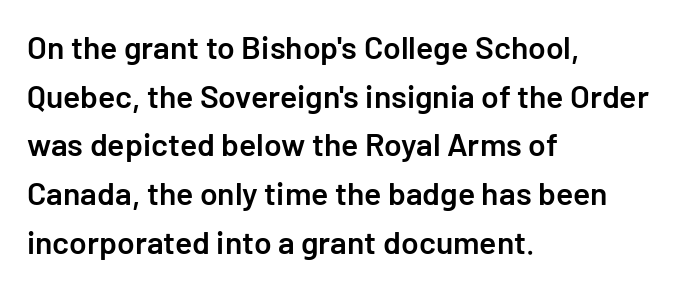
Tracking here is standard; glyphs follow each other at the usual distance. The space between consecutive lines is moderate. In terms of posture, this sample is upright. Look at the bottom of the vertical strokes: they stop flat, with no serifs. The rendering anchors every line to the left-hand side.
